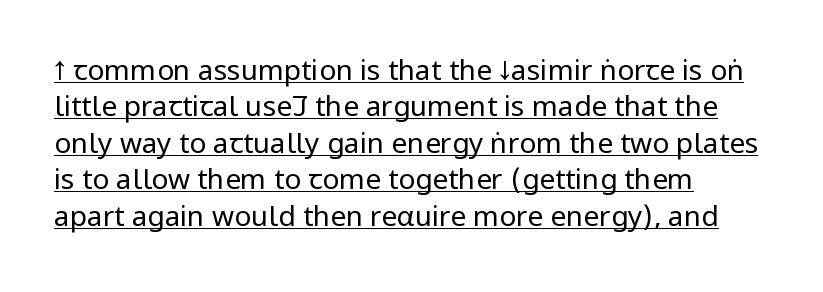
{"serif": "no", "italic": "no", "bold": "no", "weight": "regular", "width": "condensed", "stroke_contrast": "low", "underline": "yes", "align": "left", "line_spacing": "normal", "line_spacing_ratio": 1.3, "letter_spacing": "normal", "letter_spacing_em": 0.0, "glyph_px": 28}
